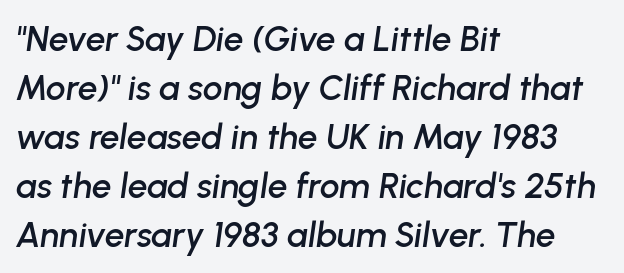
The image shows 35 px text type, italic (leaning right); set left-aligned, normal line spacing (1.4x), normal letter spacing, not underlined; low stroke contrast and a medium x-height.
